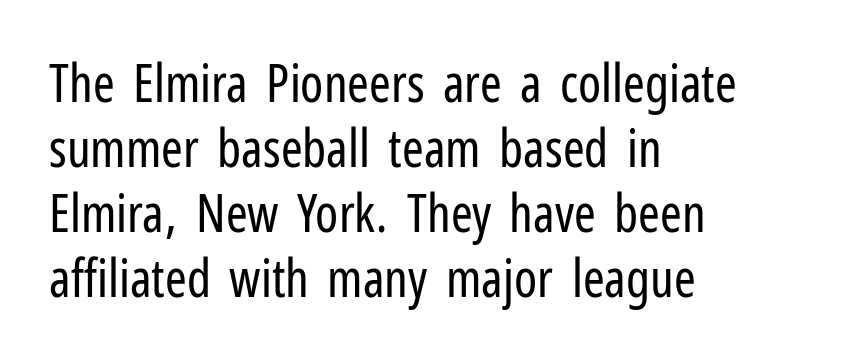
{"serif": "no", "italic": "no", "bold": "no", "weight": "regular", "width": "condensed", "stroke_contrast": "low", "x_height": "medium", "monospaced": "no", "underline": "no", "align": "left", "line_spacing": "normal", "line_spacing_ratio": 1.25, "letter_spacing": "normal", "letter_spacing_em": 0.0, "glyph_px": 52}
